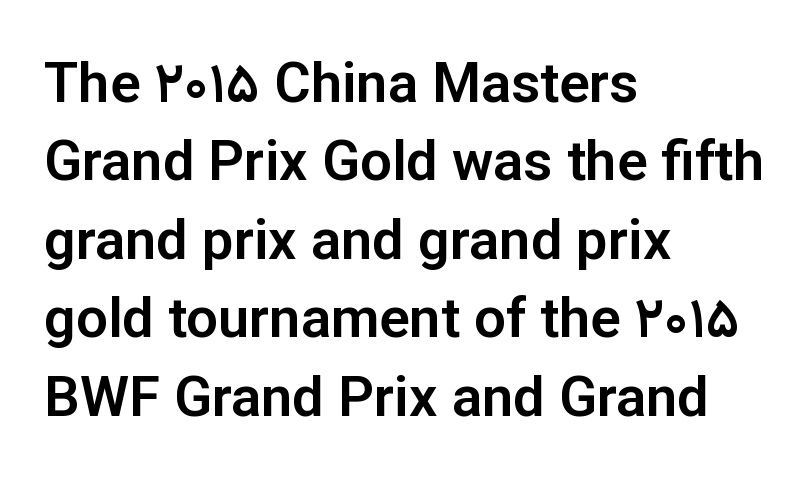
Nope, not italic — everything's standing straight. The foot of each line stays bare and open. Each letter keeps its own natural width here, so spacing adapts to shape. Caption: standard tracking, unaltered.
